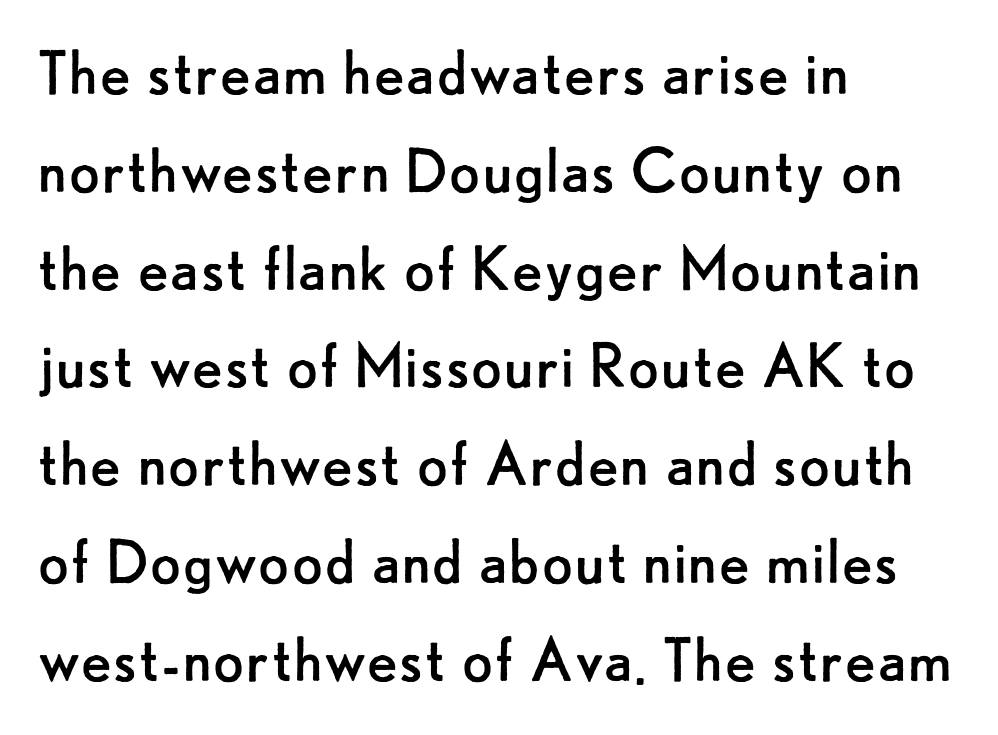
{"serif": "no", "italic": "no", "bold": "no", "weight": "regular", "width": "normal", "stroke_contrast": "low", "x_height": "small", "monospaced": "no", "underline": "no", "align": "left", "line_spacing": "normal", "line_spacing_ratio": 1.34, "letter_spacing": "normal", "letter_spacing_em": 0.0, "glyph_px": 73}
